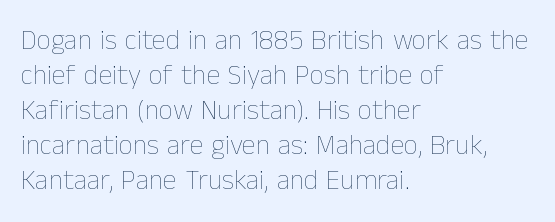
Q: Is the text bold? A: No.
Q: Is the text italic (slanted)? A: No, it is upright.
Q: Is the text underlined? A: No.
Q: How is the paragraph aligned? A: Left-aligned.
Q: Is the spacing between letters normal or unusually wide? A: Normal.
Q: Is the spacing between lines tight, normal or loose? A: Normal.
Q: Width (condensed, normal, or wide)? A: Normal.
Q: Stroke contrast? A: Low.
Q: x-height? A: Medium.
Q: Monospaced? A: No.
